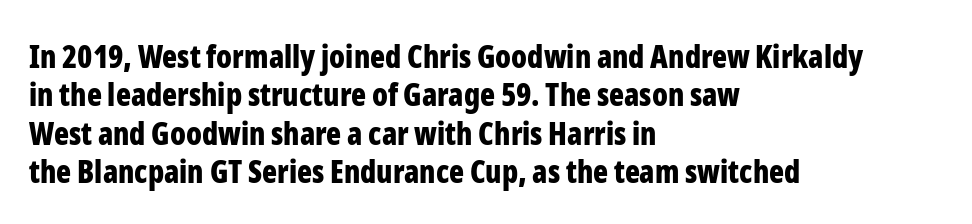
{"serif": "no", "italic": "no", "bold": "yes", "weight": "bold", "width": "condensed", "stroke_contrast": "low", "x_height": "medium", "monospaced": "no", "underline": "no", "align": "left", "line_spacing_ratio": 1.24, "letter_spacing": "normal", "letter_spacing_em": 0.0, "glyph_px": 31}
